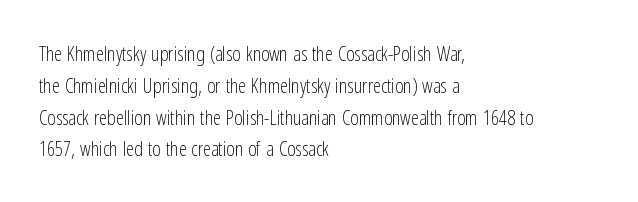
Q: Is the text bold? A: No.
Q: Is the text italic (slanted)? A: No, it is upright.
Q: Is the text underlined? A: No.
Q: How is the paragraph aligned? A: Left-aligned.
Q: Is the spacing between letters normal or unusually wide? A: Normal.
Q: Is the spacing between lines tight, normal or loose? A: Normal.
